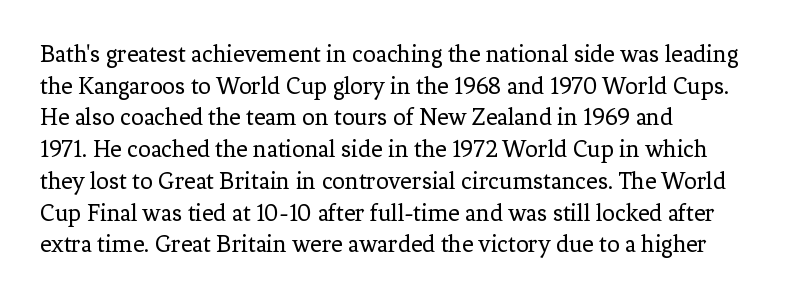
The characters are drawn with everyday or finer stroke widths. The string is rendered with underlining switched off. Leading matches the norm, producing a regular column. This sample uses plain, unmodified letter spacing.
